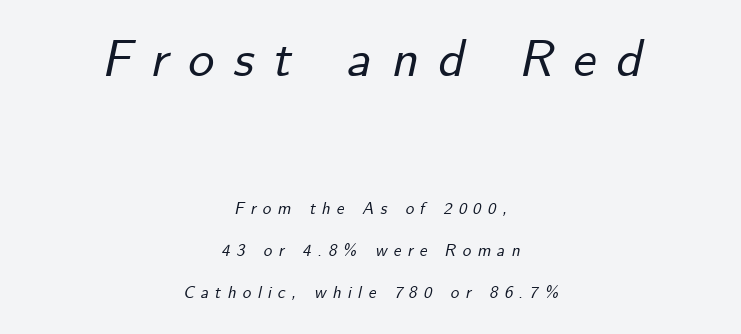
The image shows 52 px text type, italic (leaning right); set centered, loose line spacing (2.47x), unusually wide letter spacing (+0.37 em), not underlined; the first (top) block is 3.06x larger; low stroke contrast and a small x-height.
